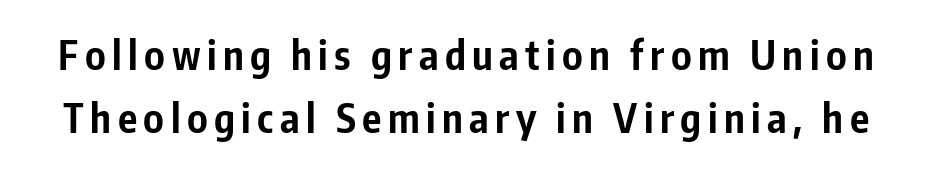
Type style note: lacks serifs. Every stem runs plumb, perpendicular to the baseline. One glance says typical: line gaps are just what's usual. Has an underline been added? It has not. The passage shown is emphatically bold.
